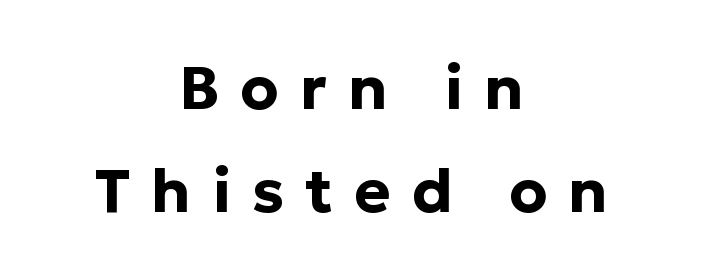
{"serif": "no", "italic": "no", "bold": "yes", "weight": "bold", "width": "normal", "stroke_contrast": "low", "x_height": "medium", "monospaced": "no", "underline": "no", "align": "center", "line_spacing": "normal", "line_spacing_ratio": 1.69, "letter_spacing": "wide", "letter_spacing_em": 0.35, "glyph_px": 61}
